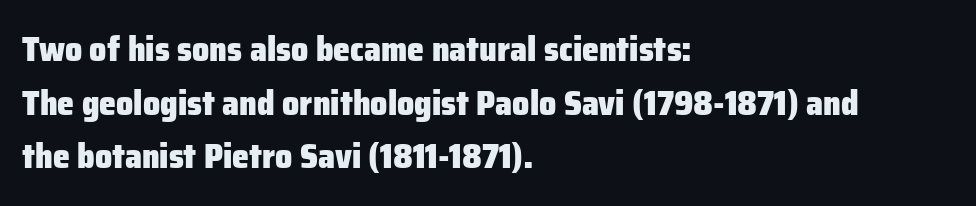
Stroke terminals: plain, sans-serif. A bare baseline throughout the passage. The letterforms sit shoulder to shoulder at normal distance. Look at the stroke-to-counter ratio: heavy, a bold. Which margin do the lines hug? The left one — the right edge is uneven. If you drew a line through each stem, it would be perfectly vertical.
